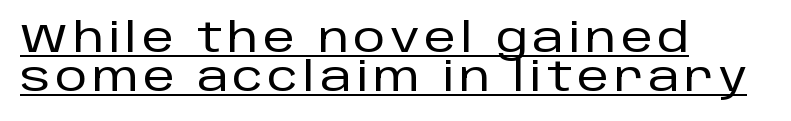
Looks like someone drew a line under every word here. These lines stack with their left ends in a neat column. The typography opts for an upright posture over an oblique one. The font family rendered here belongs to the sans-serif group.
